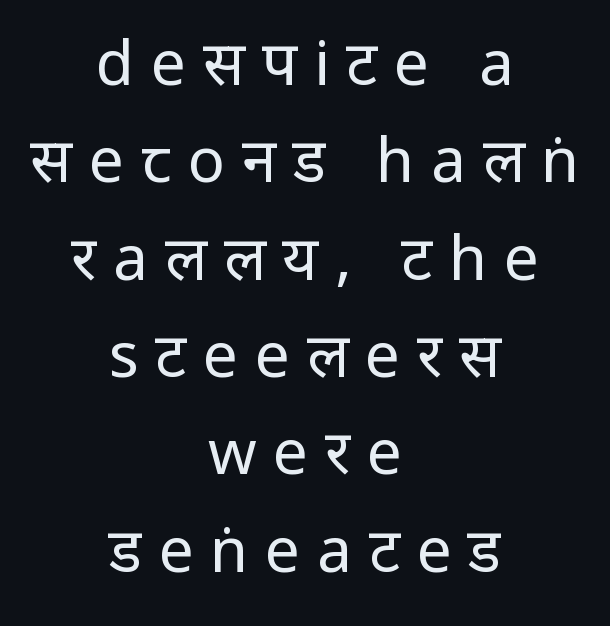
{"serif": "no", "italic": "no", "bold": "no", "weight": "regular", "width": "condensed", "stroke_contrast": "low", "underline": "no", "align": "center", "line_spacing": "normal", "line_spacing_ratio": 1.57, "letter_spacing": "wide", "letter_spacing_em": 0.27, "glyph_px": 62}
